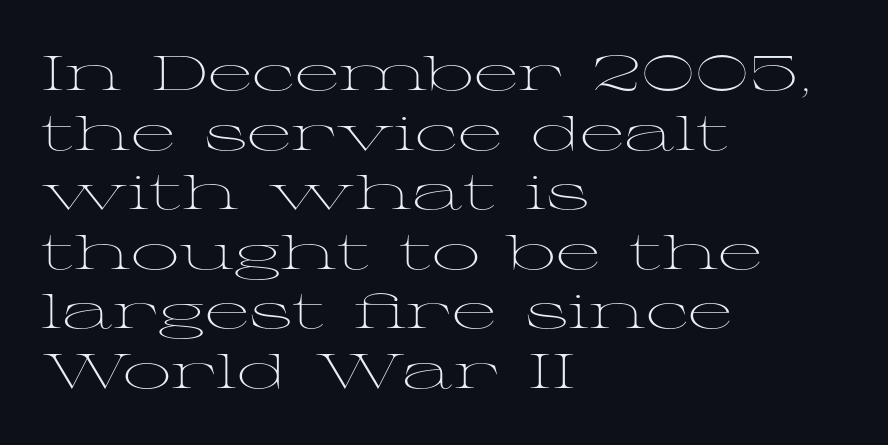
Q: Is the text bold? A: No.
Q: Is the text italic (slanted)? A: No, it is upright.
Q: Is the typeface a serif or a sans-serif typeface? A: Serif.
Q: Is the text underlined? A: No.
Q: How is the paragraph aligned? A: Left-aligned.
Q: Is the spacing between letters normal or unusually wide? A: Normal.
Q: Width (condensed, normal, or wide)? A: Wide.
Q: Stroke contrast? A: Medium.
Q: x-height? A: Medium.
Q: Monospaced? A: No.
